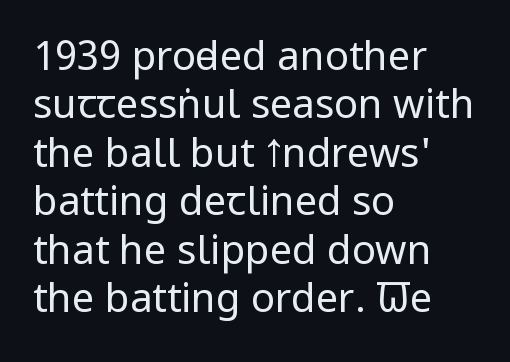
Q: Is the text bold? A: No.
Q: Is the text italic (slanted)? A: No, it is upright.
Q: Is the typeface a serif or a sans-serif typeface? A: Sans-serif.
Q: Is the text underlined? A: No.
Q: How is the paragraph aligned? A: Left-aligned.
Q: Is the spacing between letters normal or unusually wide? A: Normal.
Q: Width (condensed, normal, or wide)? A: Condensed.
Q: Stroke contrast? A: Low.
Q: x-height? A: Large.
Q: Monospaced? A: No.
